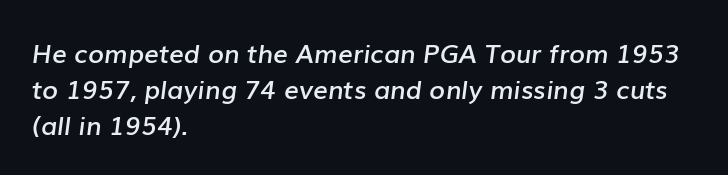
Posture: slanted. Line starts are locked; line ends wander. Letter spacing: default. Anything drawn beneath the words? Only blank space. The face used here is a semibold: visibly heavier than regular, lighter than bold. Leading matches the norm, producing a regular column.
